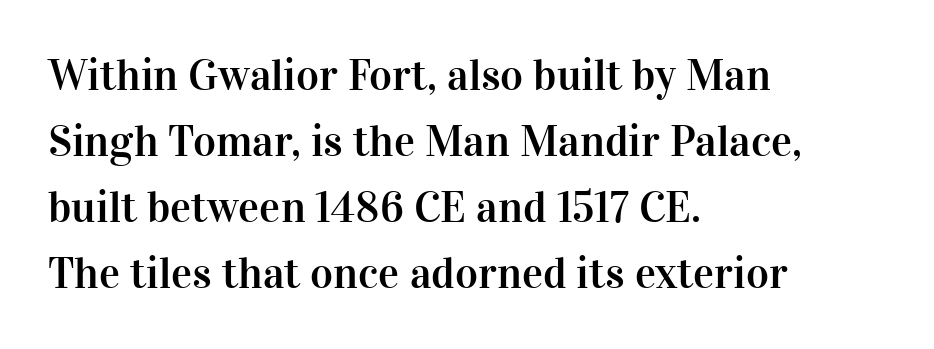
Q: Is the text italic (slanted)? A: No, it is upright.
Q: Is the typeface a serif or a sans-serif typeface? A: Serif.
Q: Is the text underlined? A: No.
Q: How is the paragraph aligned? A: Left-aligned.
Q: Is the spacing between letters normal or unusually wide? A: Normal.
Q: Is the spacing between lines tight, normal or loose? A: Normal.
Q: Width (condensed, normal, or wide)? A: Normal.
Q: Stroke contrast? A: High.
Q: x-height? A: Medium.
Q: Monospaced? A: No.
